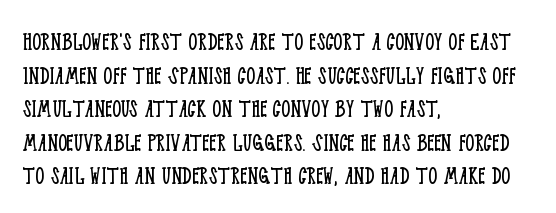
The image shows 28 px light, condensed serif type, upright; set left-aligned, line spacing 1.2x, normal letter spacing, not underlined; low stroke contrast and a large x-height.
